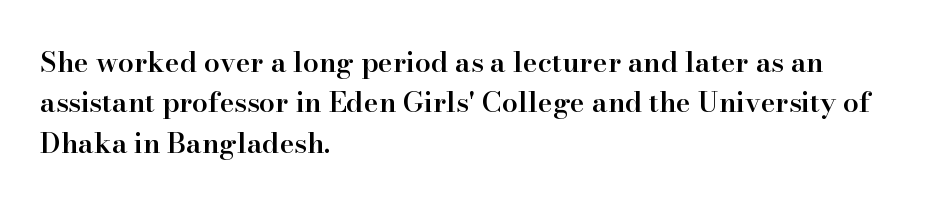
Q: Is the text bold? A: Semi-bold.
Q: Is the text italic (slanted)? A: No, it is upright.
Q: Is the typeface a serif or a sans-serif typeface? A: Serif.
Q: Is the text underlined? A: No.
Q: How is the paragraph aligned? A: Left-aligned.
Q: Is the spacing between letters normal or unusually wide? A: Normal.
Q: Is the spacing between lines tight, normal or loose? A: Normal.
Q: Width (condensed, normal, or wide)? A: Normal.
Q: Stroke contrast? A: High.
Q: x-height? A: Small.
Q: Monospaced? A: No.
